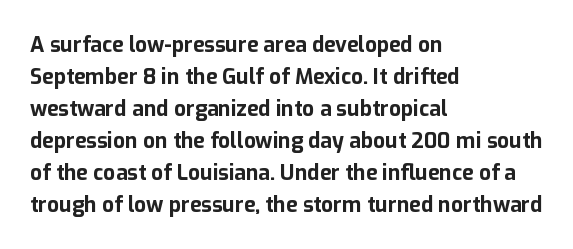
Q: Is the text bold? A: Yes.
Q: Is the text italic (slanted)? A: No, it is upright.
Q: Is the text underlined? A: No.
Q: How is the paragraph aligned? A: Left-aligned.
Q: Is the spacing between letters normal or unusually wide? A: Normal.
Q: Is the spacing between lines tight, normal or loose? A: Normal.
